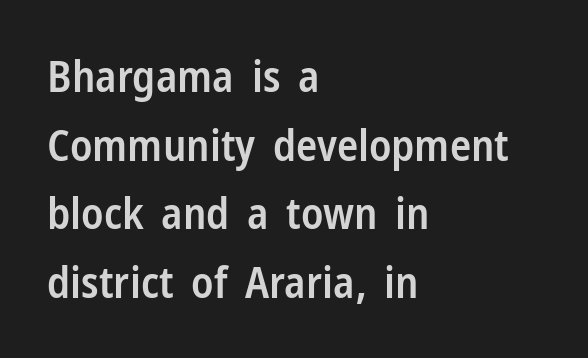
The image shows 44 px semibold, condensed sans-serif type, upright; set left-aligned, normal line spacing (1.56x), normal letter spacing, not underlined; low stroke contrast and a medium x-height.
